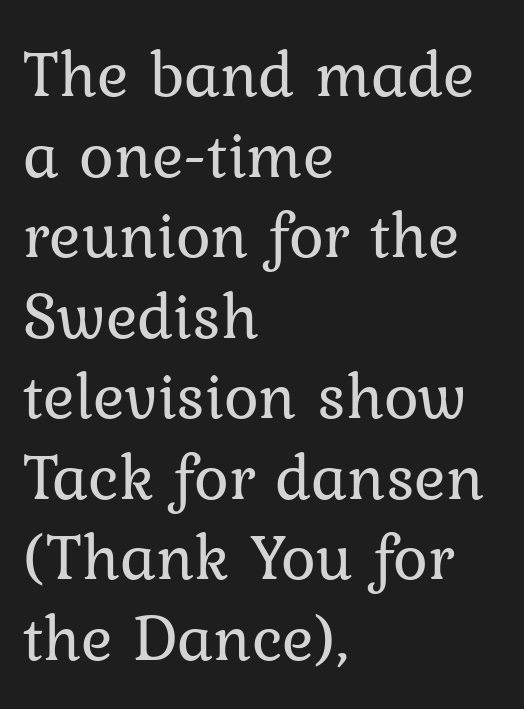
{"serif": "yes", "italic": "no", "bold": "no", "weight": "regular", "width": "normal", "stroke_contrast": "low", "x_height": "medium", "monospaced": "no", "underline": "no", "align": "left", "line_spacing_ratio": 1.22, "letter_spacing": "normal", "letter_spacing_em": 0.0, "glyph_px": 66}
